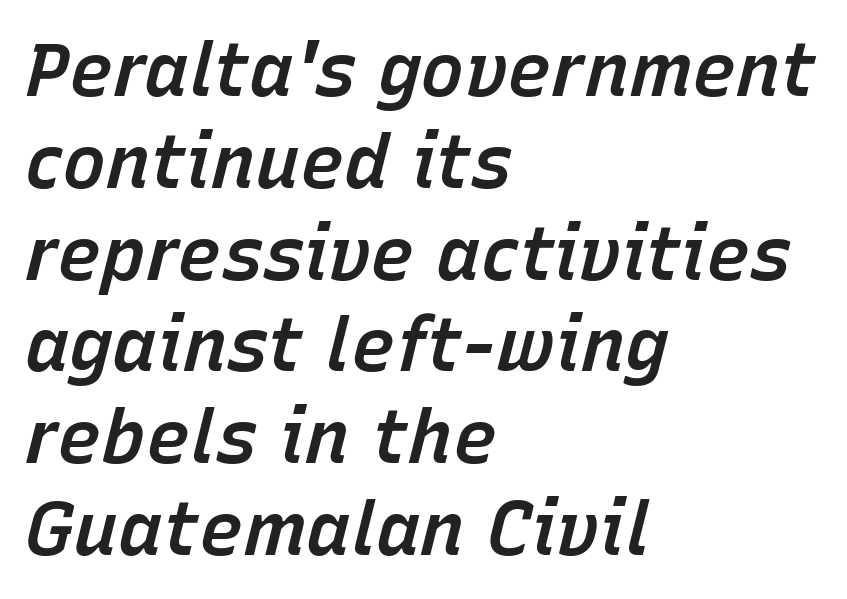
{"italic": "yes", "lean": "right", "slant_degrees": 15, "bold": "semi", "weight": "semibold", "width": "normal", "stroke_contrast": "low", "x_height": "medium", "monospaced": "no", "underline": "no", "align": "left", "line_spacing_ratio": 1.24, "letter_spacing": "normal", "letter_spacing_em": 0.0, "glyph_px": 74}
